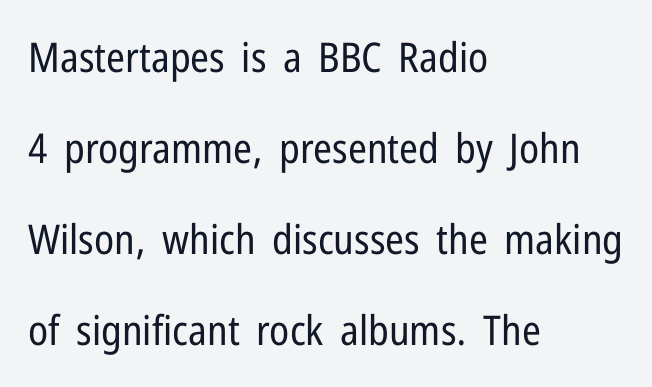
Q: Is the text bold? A: No.
Q: Is the text italic (slanted)? A: No, it is upright.
Q: Is the typeface a serif or a sans-serif typeface? A: Sans-serif.
Q: Is the text underlined? A: No.
Q: How is the paragraph aligned? A: Left-aligned.
Q: Is the spacing between letters normal or unusually wide? A: Normal.
Q: Is the spacing between lines tight, normal or loose? A: Loose.
Q: Width (condensed, normal, or wide)? A: Condensed.
Q: Stroke contrast? A: Low.
Q: x-height? A: Medium.
Q: Monospaced? A: No.
